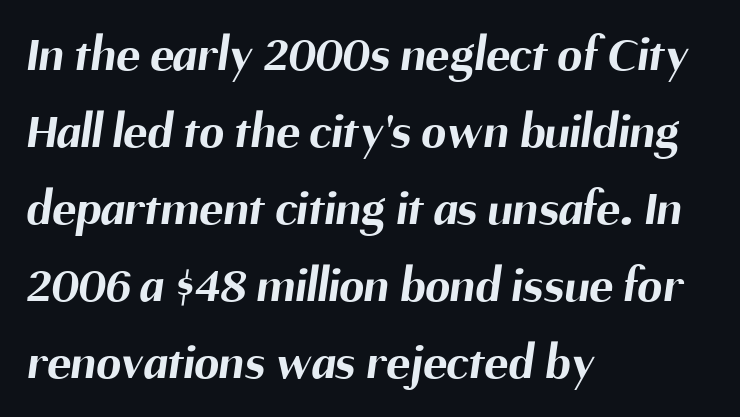
The image shows 50 px bold sans-serif type; set left-aligned, normal line spacing (1.54x), normal letter spacing, not underlined; medium stroke contrast and a medium x-height.
